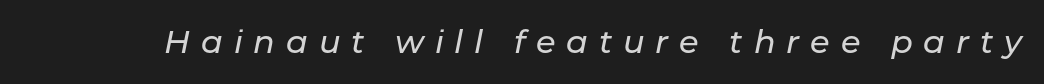
The image shows 32 px text type, italic (leaning right); set unusually wide letter spacing (+0.34 em), not underlined; low stroke contrast and a medium x-height.
